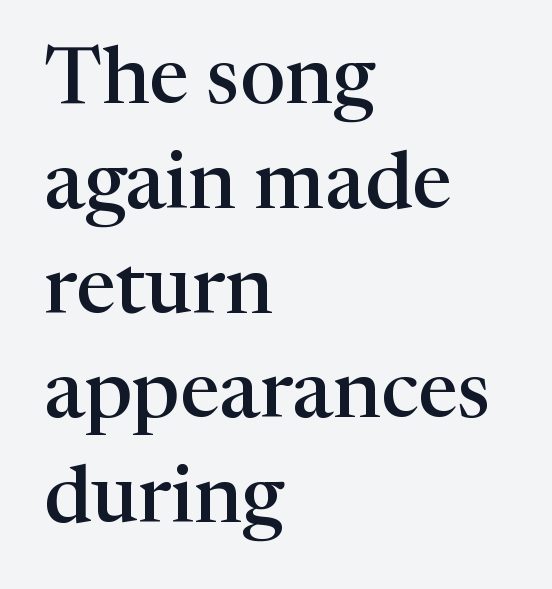
Q: Is the text bold? A: Semi-bold.
Q: Is the text italic (slanted)? A: No, it is upright.
Q: Is the typeface a serif or a sans-serif typeface? A: Serif.
Q: Is the text underlined? A: No.
Q: How is the paragraph aligned? A: Left-aligned.
Q: Is the spacing between letters normal or unusually wide? A: Normal.
Q: Is the spacing between lines tight, normal or loose? A: Normal.
Q: Width (condensed, normal, or wide)? A: Normal.
Q: Stroke contrast? A: High.
Q: x-height? A: Medium.
Q: Monospaced? A: No.
